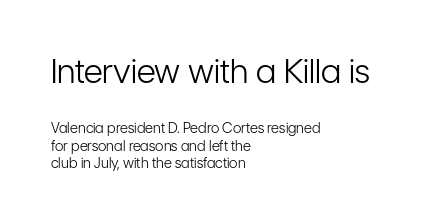
Regarding serifs, this sample does without them. One-word summary of the alignment: left. Nope, not italic — everything's standing straight. Unmarked baselines from the first word to the last.
